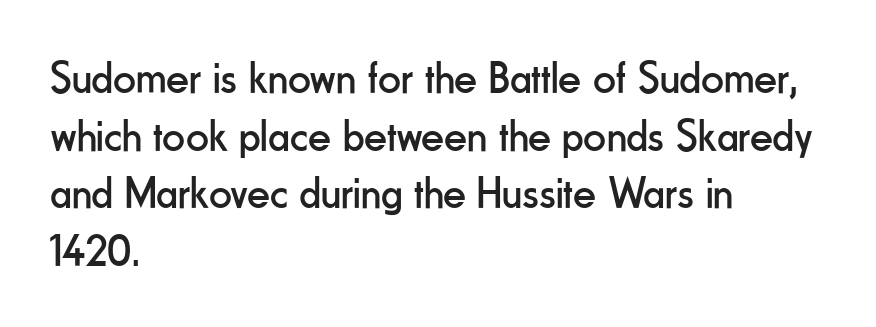
The image shows 45 px regular-weight, condensed sans-serif type, upright; set left-aligned, normal line spacing (1.28x), normal letter spacing, not underlined; low stroke contrast and a small x-height.
